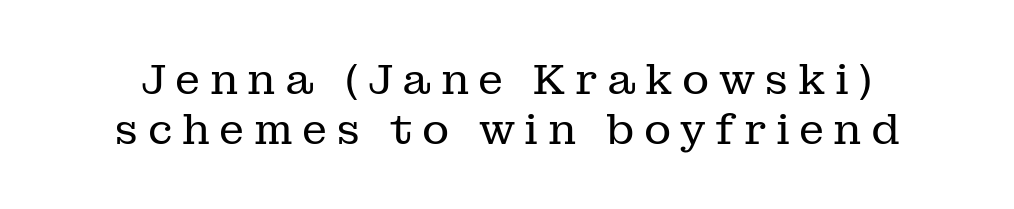
{"serif": "yes", "italic": "no", "bold": "no", "weight": "regular", "width": "normal", "stroke_contrast": "low", "x_height": "medium", "monospaced": "no", "underline": "no", "line_spacing_ratio": 1.18, "letter_spacing": "wide", "letter_spacing_em": 0.22, "glyph_px": 42}
